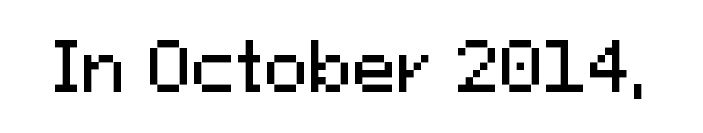
Q: Is the text italic (slanted)? A: No, it is upright.
Q: Is the typeface a serif or a sans-serif typeface? A: Sans-serif.
Q: Is the text underlined? A: No.
Q: Is the spacing between letters normal or unusually wide? A: Normal.
Q: Width (condensed, normal, or wide)? A: Normal.
Q: Stroke contrast? A: Medium.
Q: x-height? A: Medium.
Q: Monospaced? A: No.
